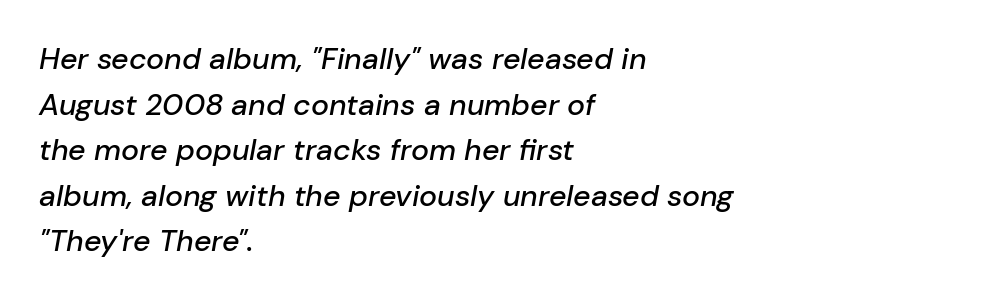
{"italic": "yes", "lean": "right", "slant_degrees": 10, "width": "normal", "stroke_contrast": "low", "x_height": "medium", "monospaced": "no", "underline": "no", "align": "left", "line_spacing": "normal", "line_spacing_ratio": 1.52, "letter_spacing": "normal", "letter_spacing_em": 0.0, "glyph_px": 30}
